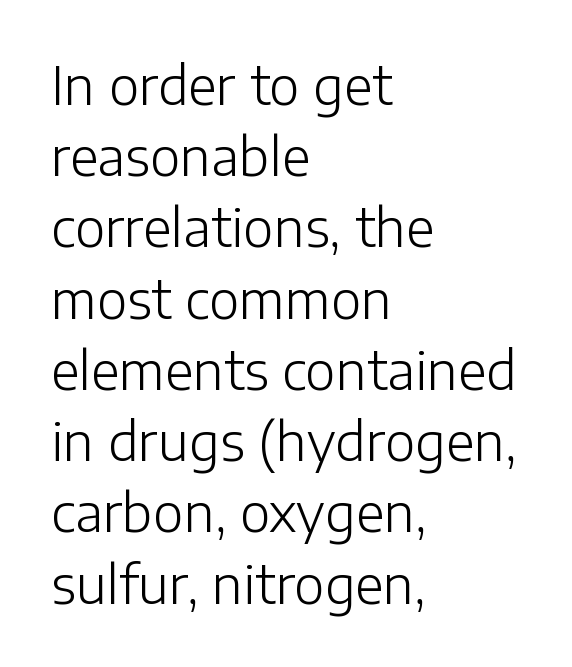
{"serif": "no", "italic": "no", "bold": "no", "weight": "light", "width": "normal", "stroke_contrast": "low", "x_height": "medium", "monospaced": "no", "underline": "no", "align": "left", "line_spacing": "normal", "line_spacing_ratio": 1.37, "letter_spacing": "normal", "letter_spacing_em": 0.0, "glyph_px": 52}
